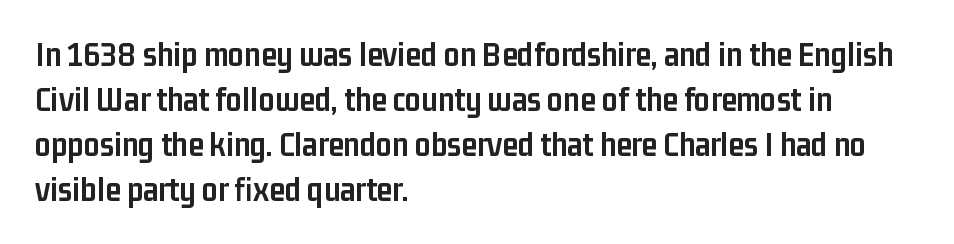
Grotesque or geometric, the face here clearly has no serifs. This sample keeps an unexceptional amount of space between lines. All the whitespace from short lines collects on the right. The passage shown is typed in a proportional face where columns would drift. The font is running at its bold setting.
